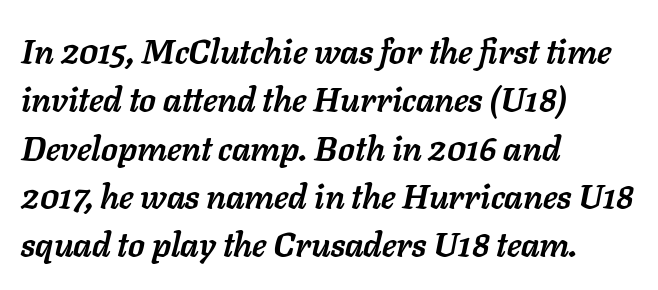
{"italic": "yes", "lean": "right", "slant_degrees": 11, "bold": "yes", "weight": "semibold", "width": "normal", "stroke_contrast": "low", "x_height": "medium", "monospaced": "no", "underline": "no", "align": "left", "line_spacing": "normal", "line_spacing_ratio": 1.42, "letter_spacing": "normal", "letter_spacing_em": 0.0, "glyph_px": 34}
